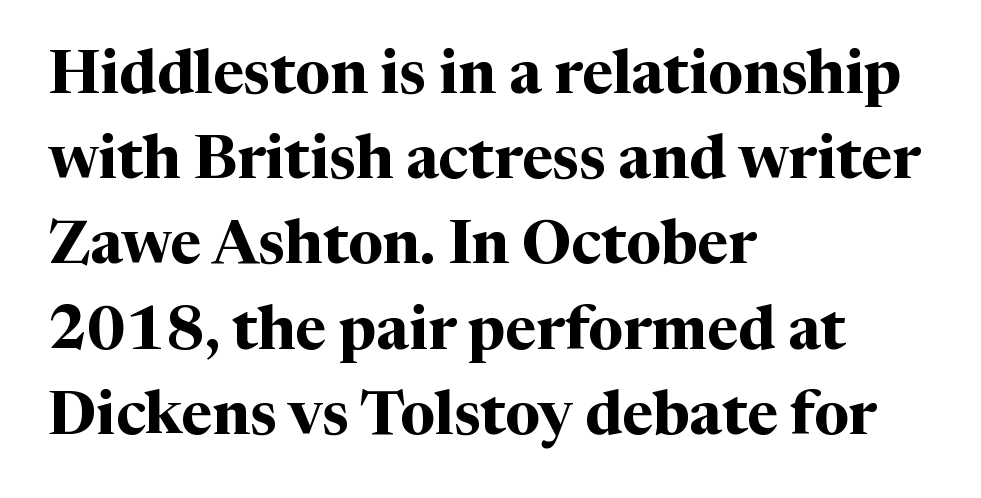
Q: Is the text bold? A: Yes.
Q: Is the text italic (slanted)? A: No, it is upright.
Q: Is the typeface a serif or a sans-serif typeface? A: Serif.
Q: Is the text underlined? A: No.
Q: How is the paragraph aligned? A: Left-aligned.
Q: Is the spacing between letters normal or unusually wide? A: Normal.
Q: Is the spacing between lines tight, normal or loose? A: Normal.
Q: Width (condensed, normal, or wide)? A: Normal.
Q: Stroke contrast? A: Medium.
Q: x-height? A: Medium.
Q: Monospaced? A: No.
